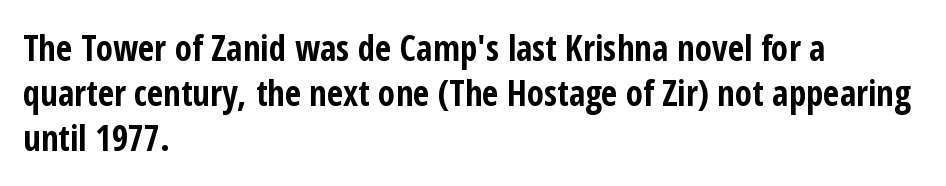
Summary of weight: heavy, a full bold. Is there much room between lines? A standard amount, neither cramped nor airy. Varying glyph widths throughout — classic text-font behaviour. Does the lettering tilt? It doesn't — this is upright.
